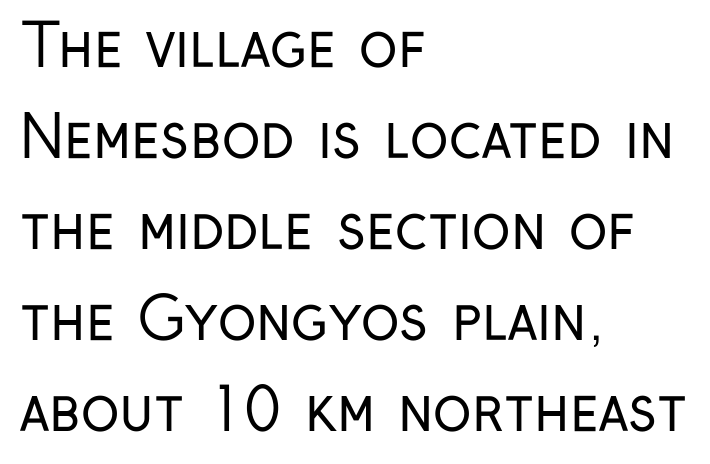
Q: Is the text bold? A: No.
Q: Is the text italic (slanted)? A: No, it is upright.
Q: Is the typeface a serif or a sans-serif typeface? A: Sans-serif.
Q: Is the text underlined? A: No.
Q: How is the paragraph aligned? A: Left-aligned.
Q: Is the spacing between letters normal or unusually wide? A: Normal.
Q: Is the spacing between lines tight, normal or loose? A: Normal.
Q: Width (condensed, normal, or wide)? A: Condensed.
Q: Stroke contrast? A: Low.
Q: x-height? A: Medium.
Q: Monospaced? A: No.
